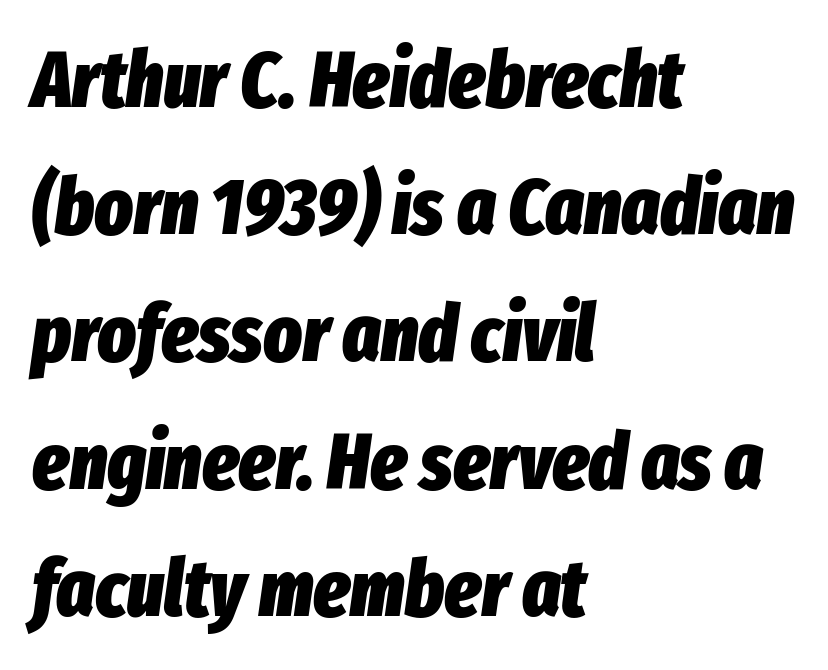
{"italic": "yes", "lean": "right", "slant_degrees": 8, "bold": "yes", "weight": "heavy", "width": "condensed", "stroke_contrast": "low", "x_height": "medium", "monospaced": "no", "underline": "no", "align": "left", "line_spacing": "normal", "line_spacing_ratio": 1.59, "letter_spacing": "normal", "letter_spacing_em": 0.0, "glyph_px": 80}
